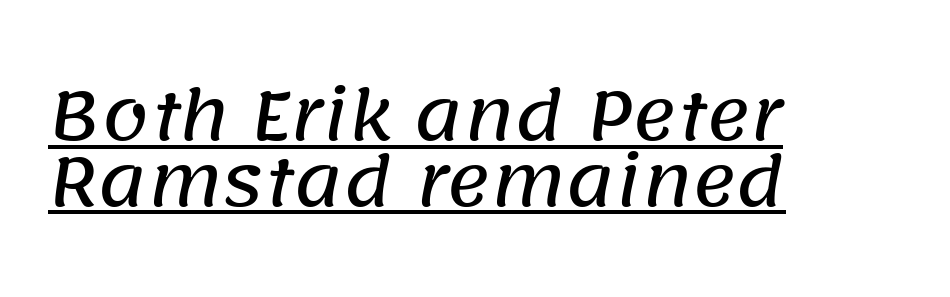
Q: Is the typeface a serif or a sans-serif typeface? A: Sans-serif.
Q: Is the text underlined? A: Yes.
Q: How is the paragraph aligned? A: Left-aligned.
Q: Is the spacing between letters normal or unusually wide? A: Normal.
Q: Is the spacing between lines tight, normal or loose? A: Tight.
Q: Width (condensed, normal, or wide)? A: Normal.
Q: Stroke contrast? A: Low.
Q: x-height? A: Large.
Q: Monospaced? A: No.
